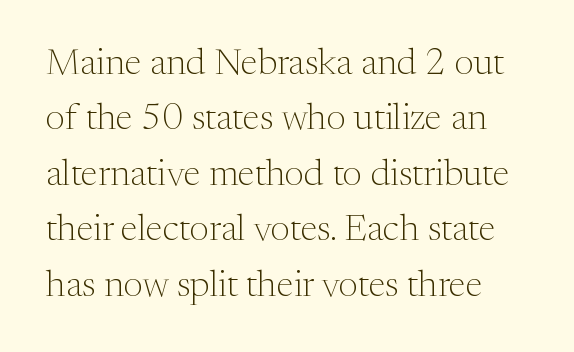
{"serif": "yes", "italic": "no", "bold": "no", "weight": "light", "width": "normal", "stroke_contrast": "medium", "x_height": "medium", "monospaced": "no", "underline": "no", "line_spacing": "normal", "line_spacing_ratio": 1.5, "letter_spacing": "normal", "letter_spacing_em": 0.0, "glyph_px": 37}
